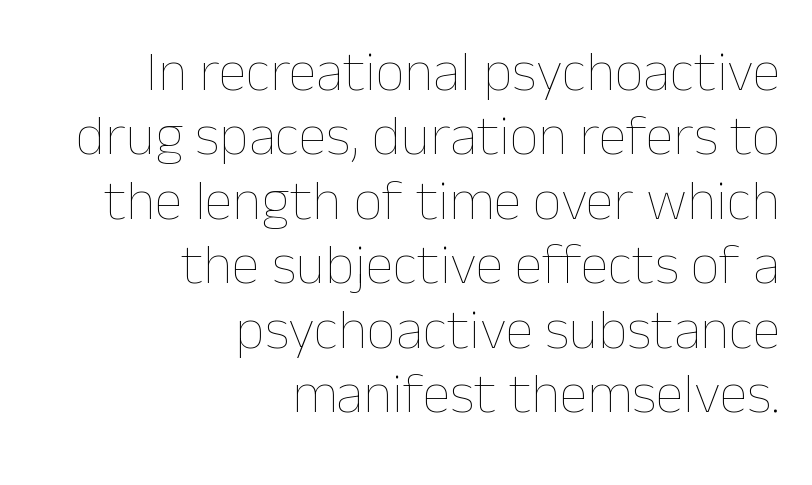
One glance says dense: line gaps are narrower than usual. Default kerning and tracking; the words read as compact shapes. Decoration check: the copy has no underline. Nope, not italic — everything's standing straight.
